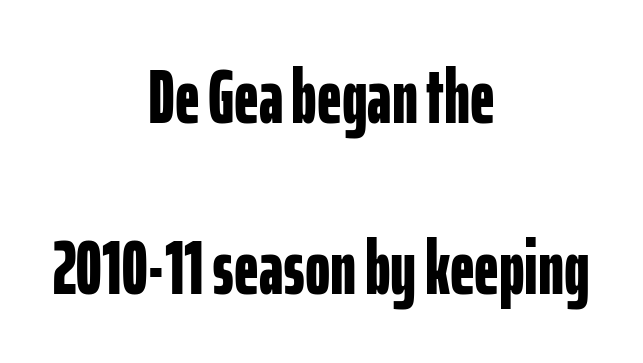
{"serif": "no", "italic": "no", "bold": "yes", "weight": "bold", "width": "condensed", "stroke_contrast": "low", "x_height": "medium", "monospaced": "no", "underline": "no", "align": "center", "line_spacing": "loose", "line_spacing_ratio": 2.22, "letter_spacing": "normal", "letter_spacing_em": 0.0, "glyph_px": 77}
